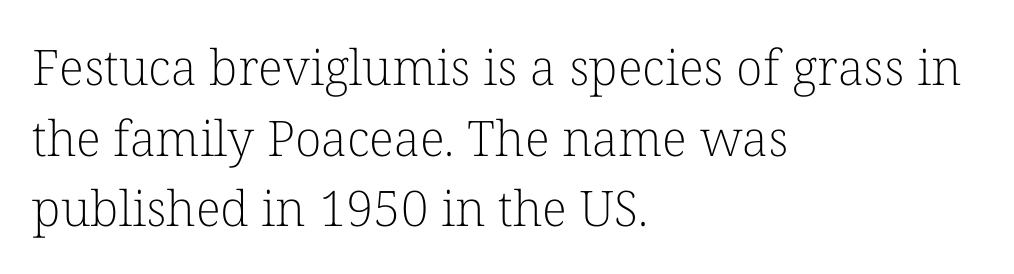
The image shows 49 px light serif type, upright; set left-aligned, normal line spacing (1.44x), normal letter spacing, not underlined; low stroke contrast and a medium x-height.
